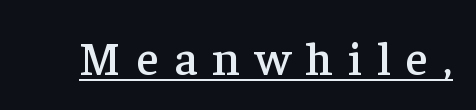
The image shows 48 px serif type, upright; set unusually wide letter spacing (+0.31 em), underlined; low stroke contrast and a medium x-height.
